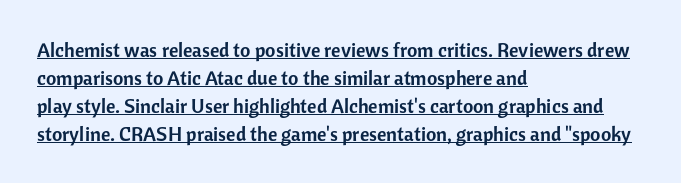
The image shows 20 px text type, upright; set left-aligned, normal line spacing (1.4x), normal letter spacing, underlined.
